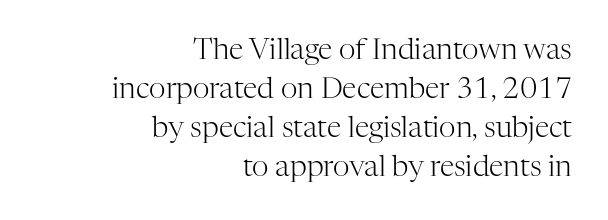
Q: Is the text bold? A: No.
Q: Is the text italic (slanted)? A: No, it is upright.
Q: Is the typeface a serif or a sans-serif typeface? A: Serif.
Q: Is the text underlined? A: No.
Q: How is the paragraph aligned? A: Right-aligned.
Q: Is the spacing between letters normal or unusually wide? A: Normal.
Q: Is the spacing between lines tight, normal or loose? A: Normal.
Q: Width (condensed, normal, or wide)? A: Normal.
Q: Stroke contrast? A: High.
Q: x-height? A: Medium.
Q: Monospaced? A: No.
